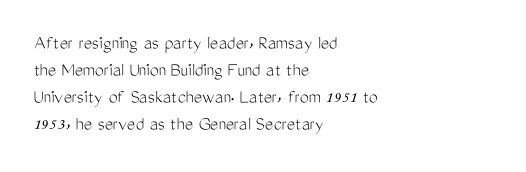
Q: Is the text bold? A: No.
Q: Is the text italic (slanted)? A: No, it is upright.
Q: Is the text underlined? A: No.
Q: How is the paragraph aligned? A: Left-aligned.
Q: Is the spacing between letters normal or unusually wide? A: Normal.
Q: Is the spacing between lines tight, normal or loose? A: Normal.
